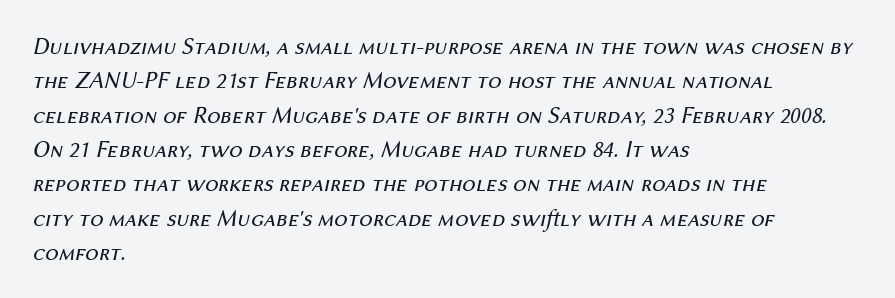
A light-to-regular cut is what we see here. Look at the tracking — it's just the regular setting, nothing added. Is there much room between lines? A standard amount, neither cramped nor airy. These lines were composed using italics.
